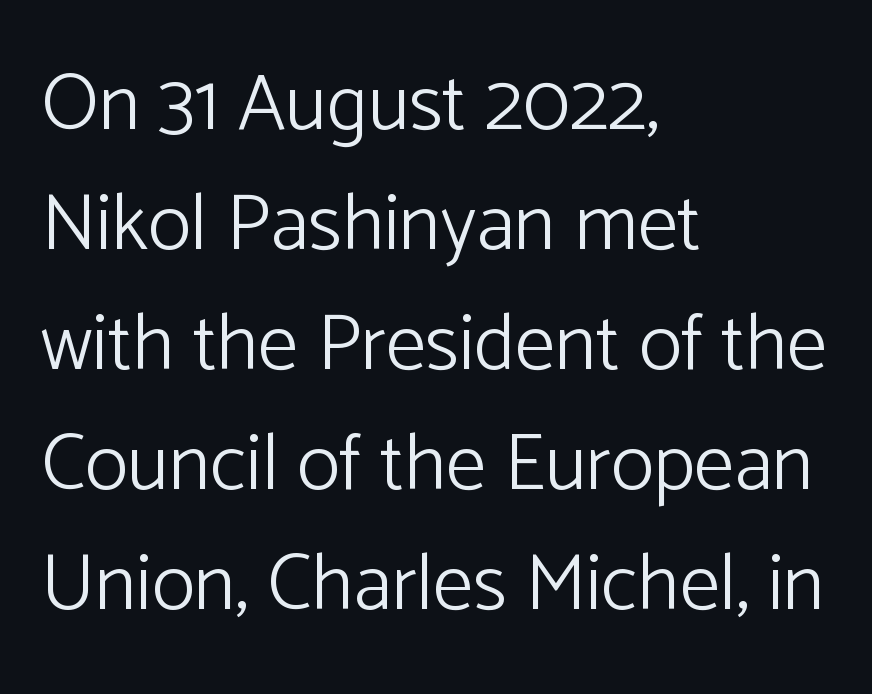
The image shows 80 px light sans-serif type, upright; set left-aligned, normal line spacing (1.5x), normal letter spacing, not underlined; low stroke contrast and a medium x-height.
